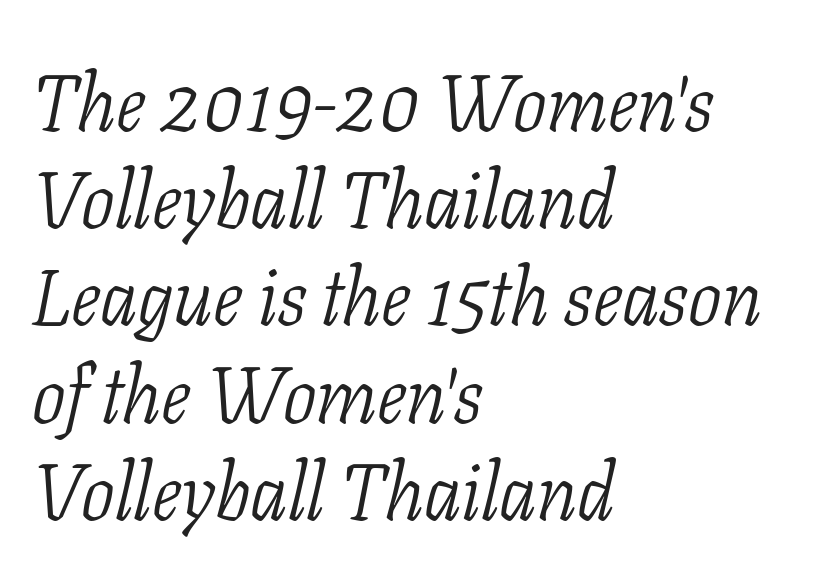
Q: Is the text bold? A: No.
Q: Is the text italic (slanted)? A: Yes, it leans right by about 11 degrees.
Q: Is the typeface a serif or a sans-serif typeface? A: Serif.
Q: Is the text underlined? A: No.
Q: How is the paragraph aligned? A: Left-aligned.
Q: Is the spacing between letters normal or unusually wide? A: Normal.
Q: Width (condensed, normal, or wide)? A: Condensed.
Q: Stroke contrast? A: Low.
Q: x-height? A: Medium.
Q: Monospaced? A: No.
